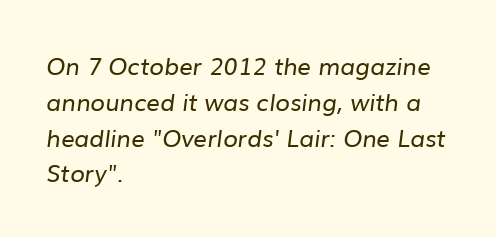
The weight tops out at a normal text grade. Rows of type keep a routine distance in the vertical direction. Underlining? Definitely not there. You could call the tracking neutral — neither tight nor loose.
